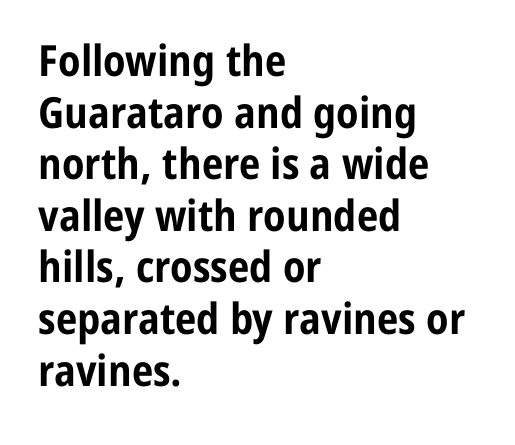
The image shows 43 px bold, condensed sans-serif type, upright; set left-aligned, line spacing 1.2x, normal letter spacing, not underlined; low stroke contrast and a medium x-height.
